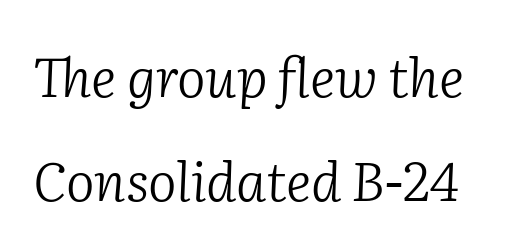
{"serif": "yes", "italic": "yes", "lean": "right", "slant_degrees": 2, "bold": "no", "weight": "light", "width": "normal", "stroke_contrast": "low", "x_height": "medium", "monospaced": "no", "underline": "no", "line_spacing": "loose", "line_spacing_ratio": 1.93, "letter_spacing": "normal", "letter_spacing_em": 0.0, "glyph_px": 54}
